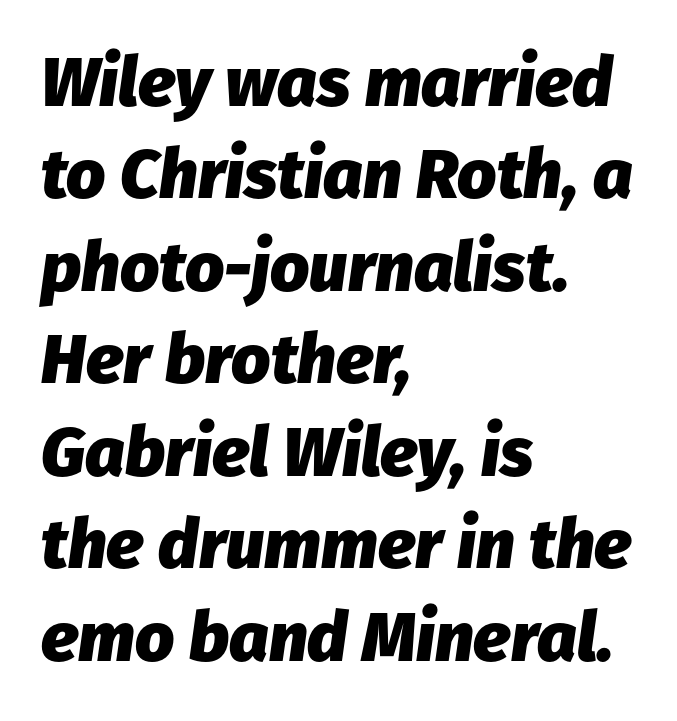
The image shows 69 px heavy type, italic (leaning right); set left-aligned, normal line spacing (1.34x), normal letter spacing, not underlined; low stroke contrast and a medium x-height.
